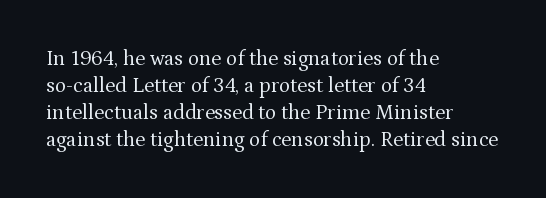
These lines keep a tight, regular rhythm from letter to letter. The rows are spaced the way most documents space them. Nothing heavy about these letters — not bold at all. A roman cut, with each character standing at attention. Check under the words: just untouched page. All the whitespace from short lines collects on the right.
